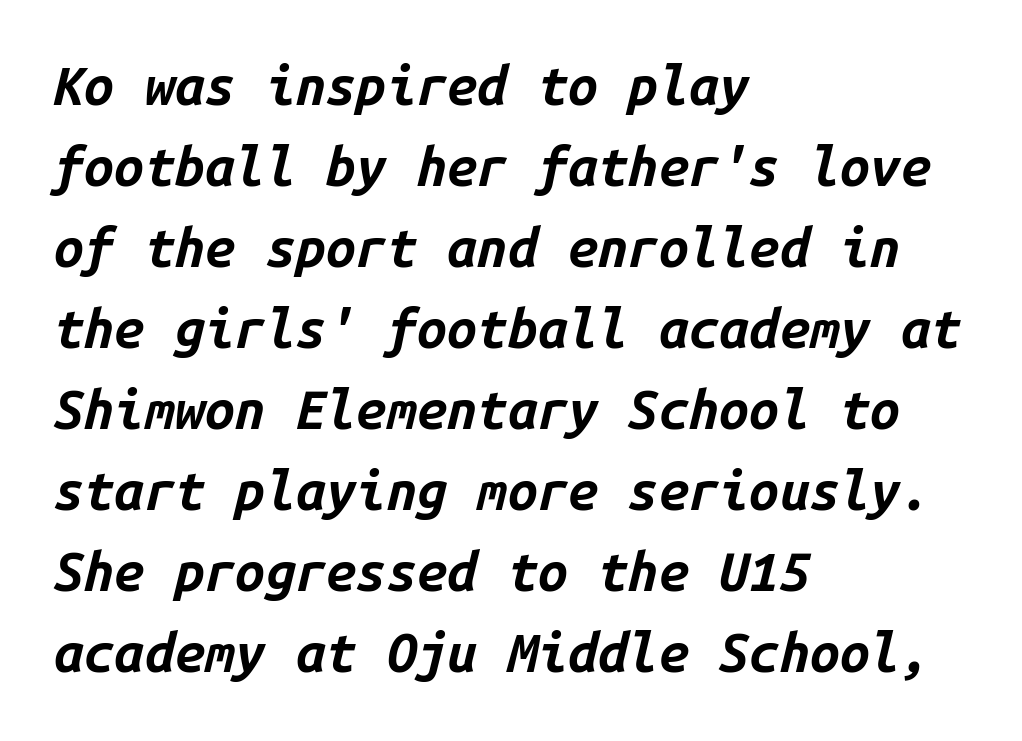
The face used here is monospaced, like something from a code editor. Anything drawn beneath the words? Only blank space. Nobody touched the tracking dial on this one. Every character sits at an angle, as italics do.
